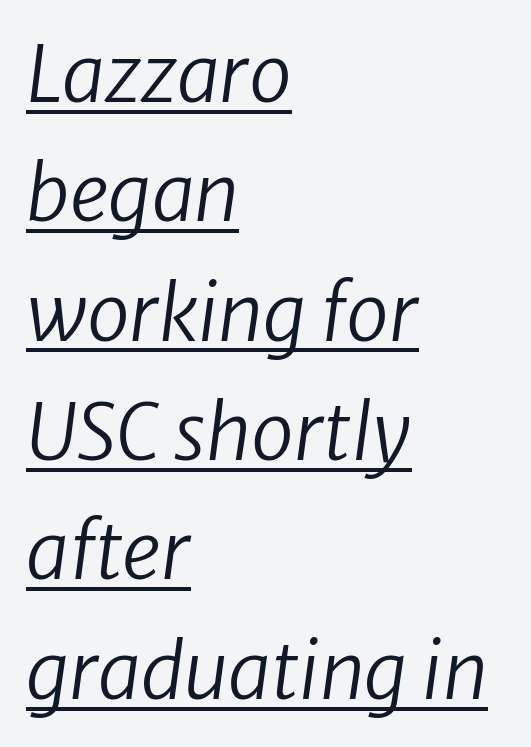
Q: Is the text bold? A: No.
Q: Is the text italic (slanted)? A: Yes, it leans right by about 8 degrees.
Q: Is the text underlined? A: Yes.
Q: How is the paragraph aligned? A: Left-aligned.
Q: Is the spacing between letters normal or unusually wide? A: Normal.
Q: Is the spacing between lines tight, normal or loose? A: Normal.
Q: Width (condensed, normal, or wide)? A: Normal.
Q: Stroke contrast? A: Low.
Q: x-height? A: Medium.
Q: Monospaced? A: No.
